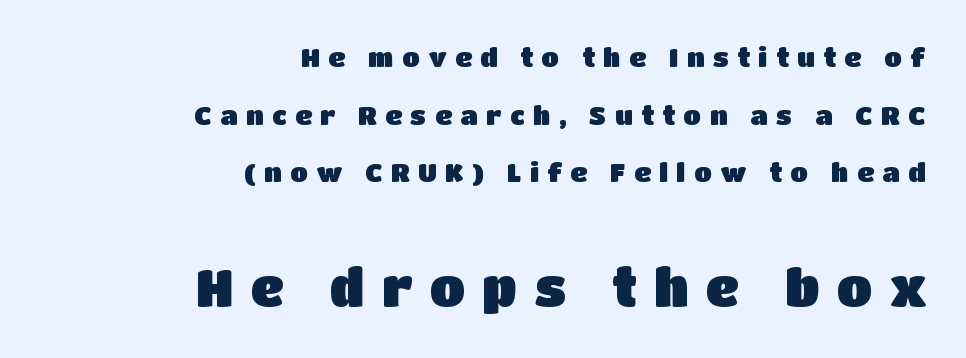
The image shows 52 px sans-serif type, upright; set right-aligned, loose line spacing (2.22x), unusually wide letter spacing (+0.33 em), not underlined; the second (bottom) block is 2.0x larger; low stroke contrast and a large x-height.
